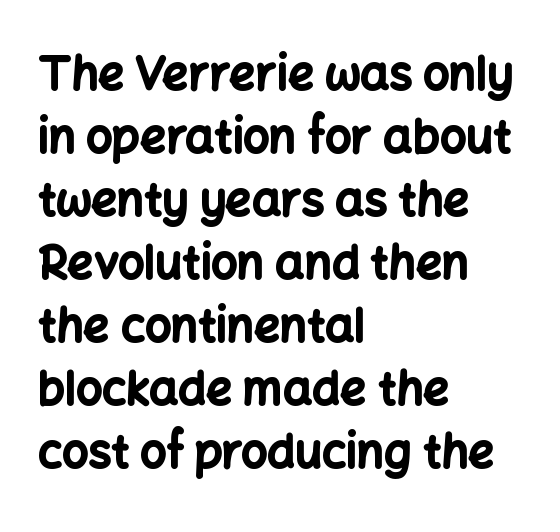
Q: Is the text bold? A: Yes.
Q: Is the text italic (slanted)? A: No, it is upright.
Q: Is the typeface a serif or a sans-serif typeface? A: Sans-serif.
Q: Is the text underlined? A: No.
Q: How is the paragraph aligned? A: Left-aligned.
Q: Is the spacing between letters normal or unusually wide? A: Normal.
Q: Is the spacing between lines tight, normal or loose? A: Normal.
Q: Width (condensed, normal, or wide)? A: Normal.
Q: Stroke contrast? A: Low.
Q: x-height? A: Medium.
Q: Monospaced? A: No.
